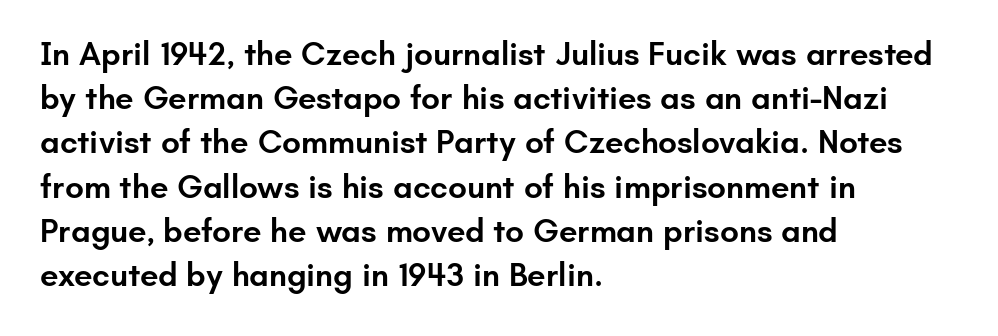
You could call the tracking neutral — neither tight nor loose. Casual observation: everything's shoved over to the left. Note the varied advance widths — an 'i' is clearly narrower than an 'm'. If you measured baseline to baseline, you'd find a middling distance.
